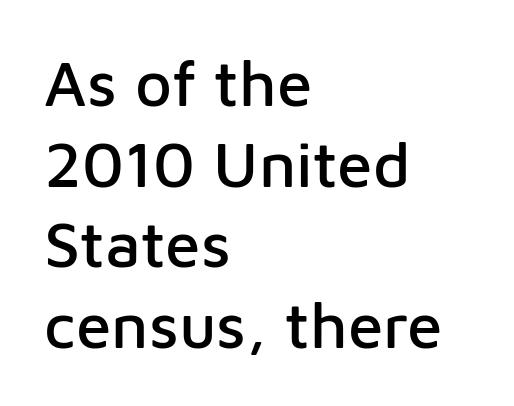
Inter-character spacing is left at the font's built-in metrics. Successive baselines arrive at the customary interval. Descenders are the only things crossing below the line. The typesetter chose a ragged-right arrangement here.
